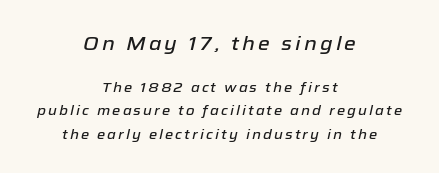
{"italic": "yes", "lean": "right", "slant_degrees": 12, "underline": "no", "align": "center", "line_spacing": "normal", "line_spacing_ratio": 1.66, "larger_block": "first", "size_ratio": 1.43, "glyph_px": 20}
